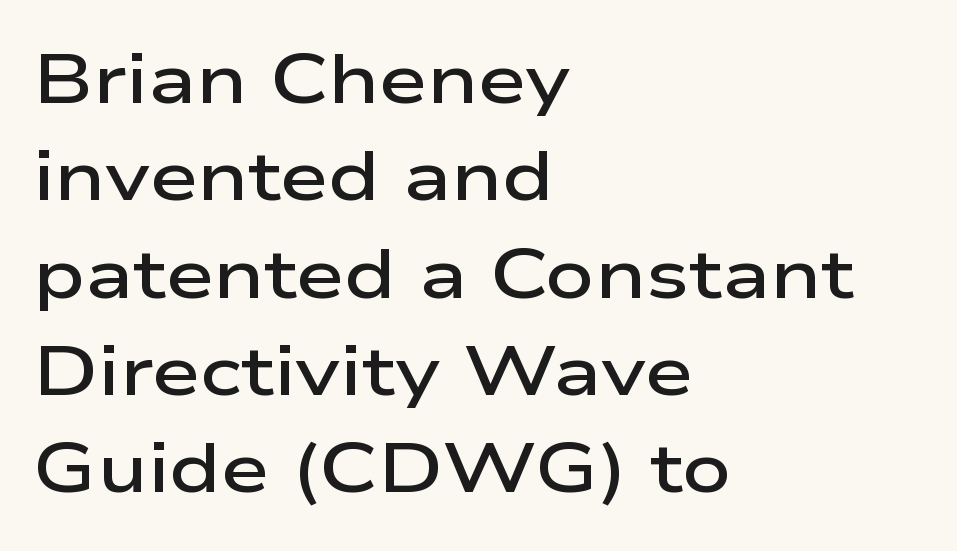
The image shows 69 px semibold, wide sans-serif type, upright; set left-aligned, normal line spacing (1.41x), normal letter spacing, not underlined; low stroke contrast and a medium x-height.
